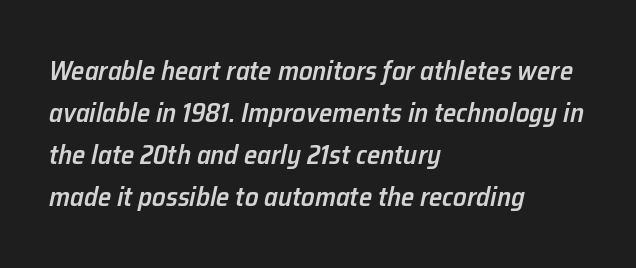
The image shows 27 px text type, italic (leaning right); set left-aligned, normal line spacing (1.56x), normal letter spacing, not underlined.
